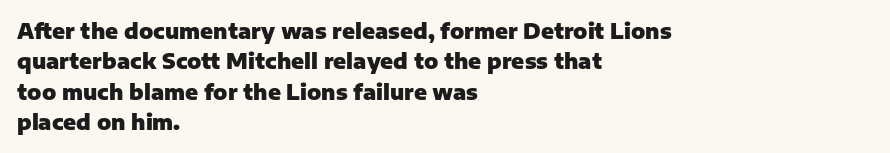
Q: Is the text bold? A: Yes.
Q: Is the text italic (slanted)? A: No, it is upright.
Q: Is the text underlined? A: No.
Q: How is the paragraph aligned? A: Left-aligned.
Q: Is the spacing between letters normal or unusually wide? A: Normal.
Q: Is the spacing between lines tight, normal or loose? A: Normal.
